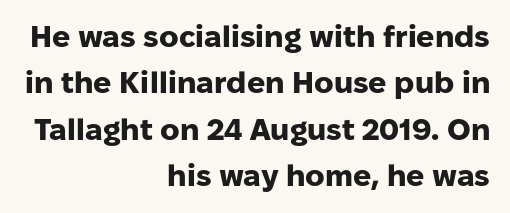
Q: Is the text bold? A: Yes.
Q: Is the text italic (slanted)? A: No, it is upright.
Q: Is the typeface a serif or a sans-serif typeface? A: Sans-serif.
Q: Is the text underlined? A: No.
Q: How is the paragraph aligned? A: Right-aligned.
Q: Is the spacing between letters normal or unusually wide? A: Normal.
Q: Is the spacing between lines tight, normal or loose? A: Normal.
Q: Width (condensed, normal, or wide)? A: Normal.
Q: Stroke contrast? A: Low.
Q: x-height? A: Medium.
Q: Monospaced? A: No.
